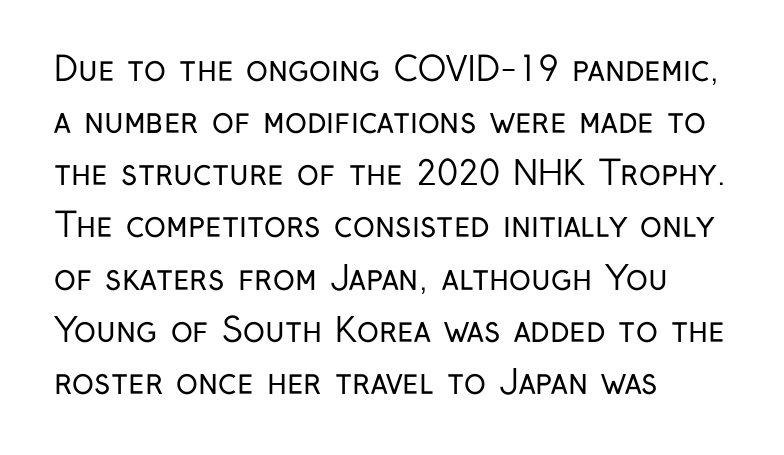
Q: Is the text bold? A: No.
Q: Is the text italic (slanted)? A: No, it is upright.
Q: Is the typeface a serif or a sans-serif typeface? A: Sans-serif.
Q: Is the text underlined? A: No.
Q: How is the paragraph aligned? A: Left-aligned.
Q: Is the spacing between letters normal or unusually wide? A: Normal.
Q: Is the spacing between lines tight, normal or loose? A: Normal.
Q: Width (condensed, normal, or wide)? A: Condensed.
Q: Stroke contrast? A: Low.
Q: x-height? A: Medium.
Q: Monospaced? A: No.
